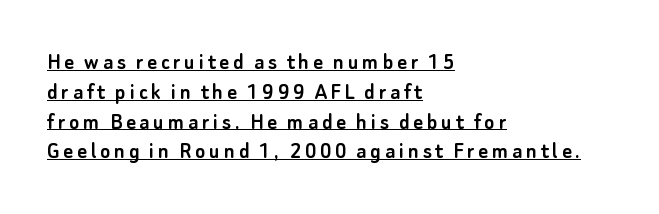
The image shows 24 px text type, upright; set left-aligned, line spacing 1.24x, underlined.
